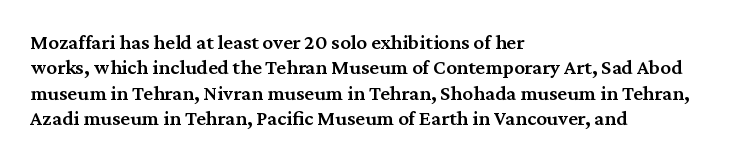
Characters follow at the spacing the type designer built in. Quick note: underline off. Line beginnings align vertically; line endings do not. Does the lettering tilt? It doesn't — this is upright. This is moderately heavy type, rendered in semibold.
